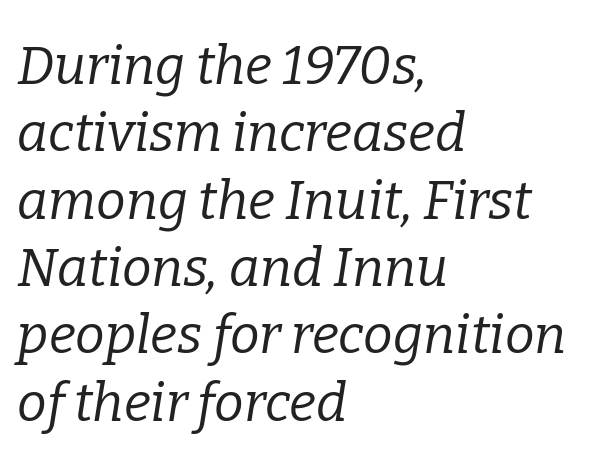
Q: Is the text bold? A: No.
Q: Is the text italic (slanted)? A: Yes, it leans right by about 9 degrees.
Q: Is the typeface a serif or a sans-serif typeface? A: Serif.
Q: Is the text underlined? A: No.
Q: How is the paragraph aligned? A: Left-aligned.
Q: Is the spacing between letters normal or unusually wide? A: Normal.
Q: Is the spacing between lines tight, normal or loose? A: Normal.
Q: Width (condensed, normal, or wide)? A: Normal.
Q: Stroke contrast? A: Low.
Q: x-height? A: Medium.
Q: Monospaced? A: No.
